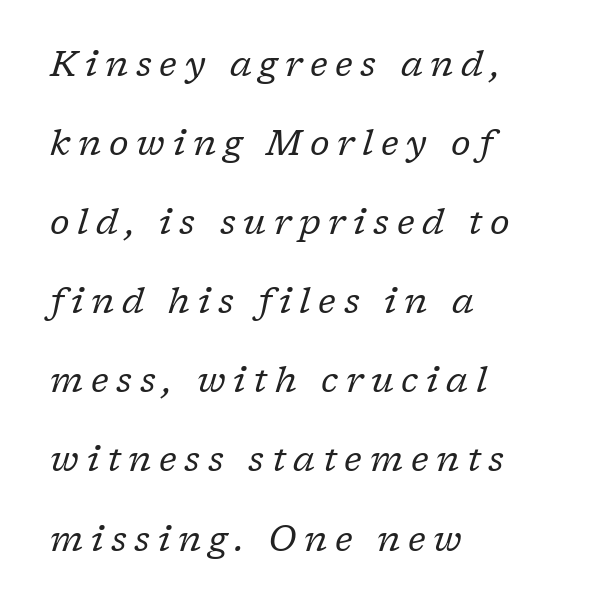
Q: Is the text bold? A: No.
Q: Is the text italic (slanted)? A: Yes, it leans right by about 17 degrees.
Q: Is the typeface a serif or a sans-serif typeface? A: Serif.
Q: Is the text underlined? A: No.
Q: How is the paragraph aligned? A: Left-aligned.
Q: Is the spacing between letters normal or unusually wide? A: Unusually wide.
Q: Is the spacing between lines tight, normal or loose? A: Loose.
Q: Width (condensed, normal, or wide)? A: Normal.
Q: Stroke contrast? A: Low.
Q: x-height? A: Medium.
Q: Monospaced? A: No.
